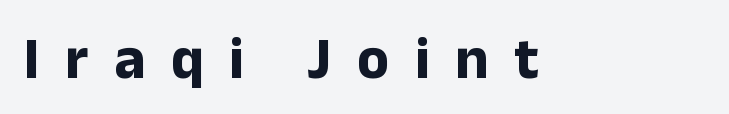
{"serif": "no", "italic": "no", "bold": "yes", "weight": "bold", "width": "normal", "stroke_contrast": "low", "x_height": "medium", "monospaced": "no", "underline": "no", "letter_spacing": "wide", "letter_spacing_em": 0.43, "glyph_px": 59}
